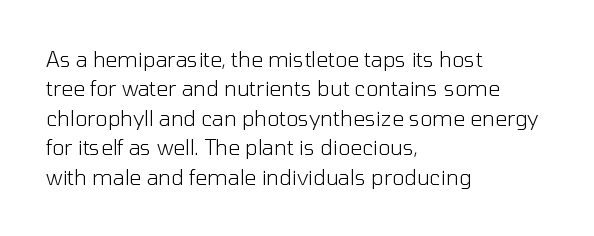
Q: Is the text bold? A: No.
Q: Is the text italic (slanted)? A: No, it is upright.
Q: Is the text underlined? A: No.
Q: How is the paragraph aligned? A: Left-aligned.
Q: Is the spacing between letters normal or unusually wide? A: Normal.
Q: Is the spacing between lines tight, normal or loose? A: Normal.
